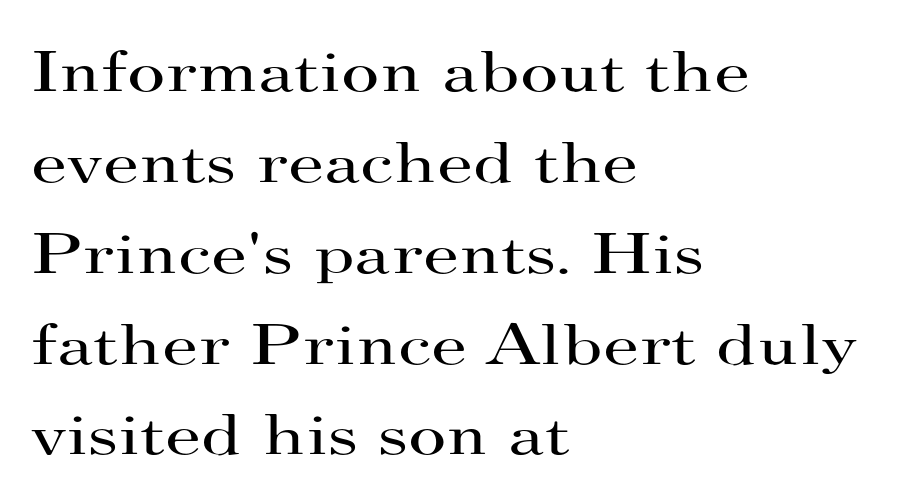
Q: Is the text bold? A: No.
Q: Is the text italic (slanted)? A: No, it is upright.
Q: Is the typeface a serif or a sans-serif typeface? A: Serif.
Q: Is the text underlined? A: No.
Q: How is the paragraph aligned? A: Left-aligned.
Q: Is the spacing between letters normal or unusually wide? A: Normal.
Q: Is the spacing between lines tight, normal or loose? A: Normal.
Q: Width (condensed, normal, or wide)? A: Wide.
Q: Stroke contrast? A: High.
Q: x-height? A: Small.
Q: Monospaced? A: No.
